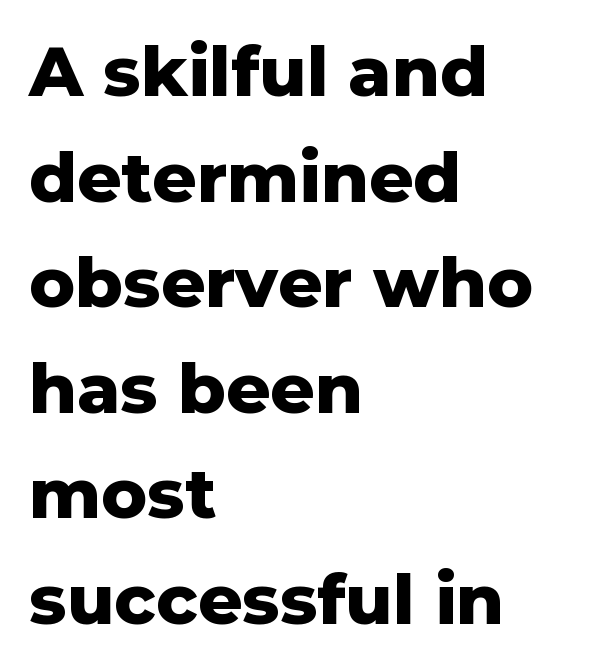
{"serif": "no", "italic": "no", "bold": "yes", "weight": "heavy", "width": "normal", "stroke_contrast": "low", "x_height": "medium", "monospaced": "no", "underline": "no", "align": "left", "line_spacing": "normal", "line_spacing_ratio": 1.53, "letter_spacing": "normal", "letter_spacing_em": 0.0, "glyph_px": 69}
